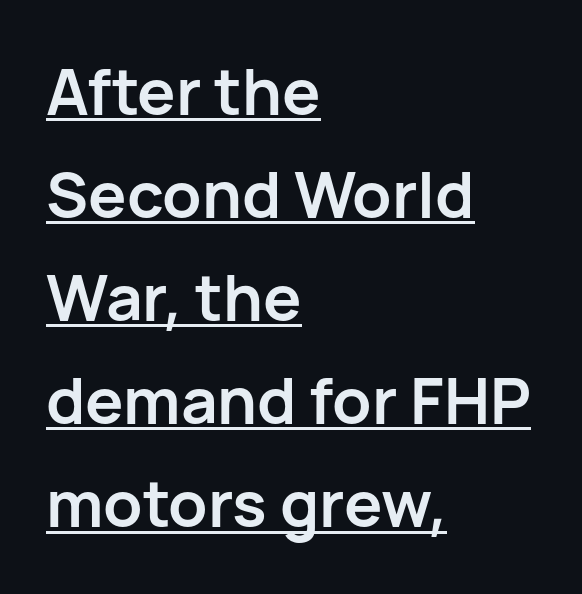
{"serif": "no", "italic": "no", "bold": "yes", "weight": "semibold", "width": "normal", "stroke_contrast": "low", "x_height": "medium", "monospaced": "no", "underline": "yes", "align": "left", "line_spacing": "normal", "line_spacing_ratio": 1.61, "letter_spacing": "normal", "letter_spacing_em": 0.0, "glyph_px": 64}
